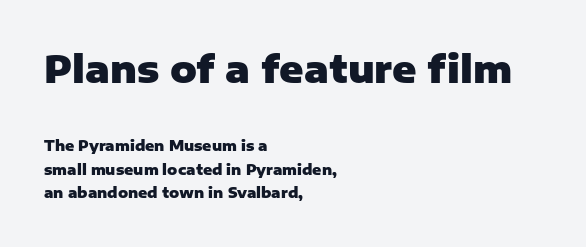
Q: Is the text bold? A: Yes.
Q: Is the text italic (slanted)? A: No, it is upright.
Q: Is the typeface a serif or a sans-serif typeface? A: Sans-serif.
Q: Is the text underlined? A: No.
Q: How is the paragraph aligned? A: Left-aligned.
Q: Is the spacing between letters normal or unusually wide? A: Normal.
Q: Is the spacing between lines tight, normal or loose? A: Normal.
Q: Which block of text is set in a larger size, the first (top) or the second (bottom)? A: The first (top) one.
Q: Width (condensed, normal, or wide)? A: Normal.
Q: Stroke contrast? A: Low.
Q: x-height? A: Medium.
Q: Monospaced? A: No.
